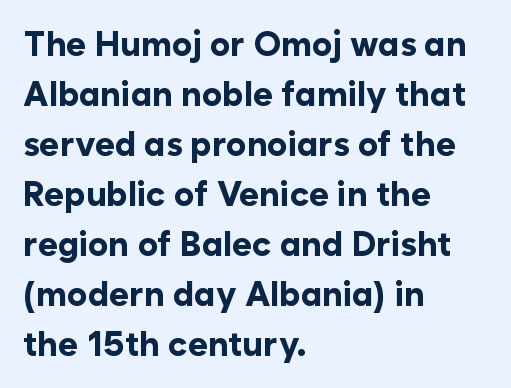
Q: Is the text bold? A: Yes.
Q: Is the text italic (slanted)? A: No, it is upright.
Q: Is the typeface a serif or a sans-serif typeface? A: Sans-serif.
Q: Is the text underlined? A: No.
Q: How is the paragraph aligned? A: Left-aligned.
Q: Is the spacing between letters normal or unusually wide? A: Normal.
Q: Is the spacing between lines tight, normal or loose? A: Normal.
Q: Width (condensed, normal, or wide)? A: Normal.
Q: Stroke contrast? A: Low.
Q: x-height? A: Medium.
Q: Monospaced? A: No.
